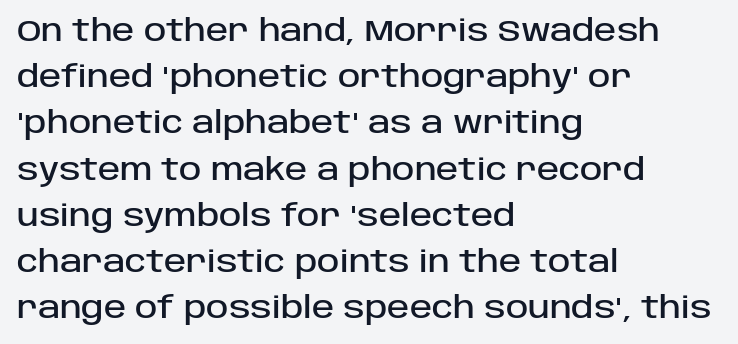
The image shows 30 px sans-serif type, upright; set left-aligned, normal line spacing (1.54x), normal letter spacing, not underlined; low stroke contrast and a large x-height.
